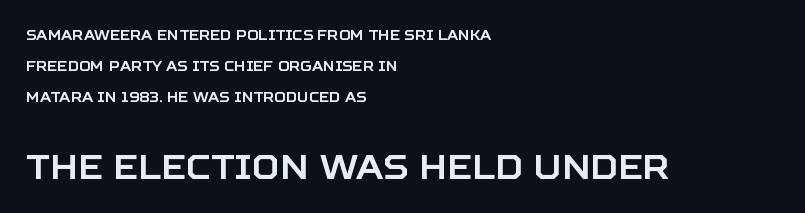
The image shows 34 px sans-serif type, upright; set left-aligned, loose line spacing (2.22x), normal letter spacing, not underlined; the second (bottom) block is 2.43x larger; low stroke contrast and a large x-height.
